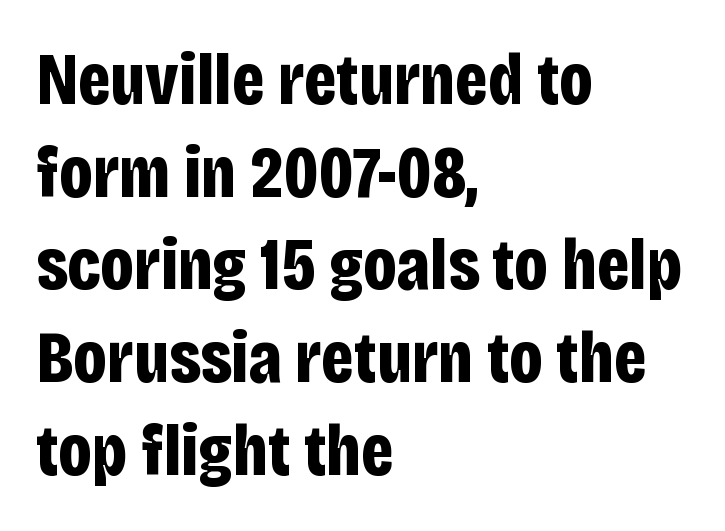
{"serif": "no", "italic": "no", "bold": "yes", "weight": "bold", "width": "condensed", "stroke_contrast": "low", "x_height": "large", "monospaced": "no", "underline": "no", "align": "left", "line_spacing": "normal", "line_spacing_ratio": 1.27, "letter_spacing": "normal", "letter_spacing_em": 0.0, "glyph_px": 73}
